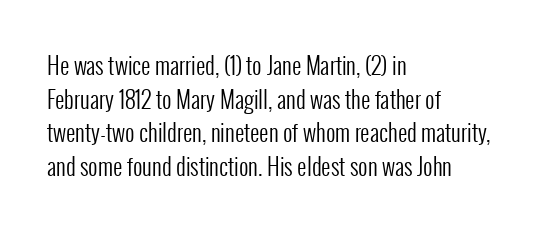
The image shows 23 px text type, upright; set left-aligned, normal line spacing (1.46x), normal letter spacing, not underlined.
